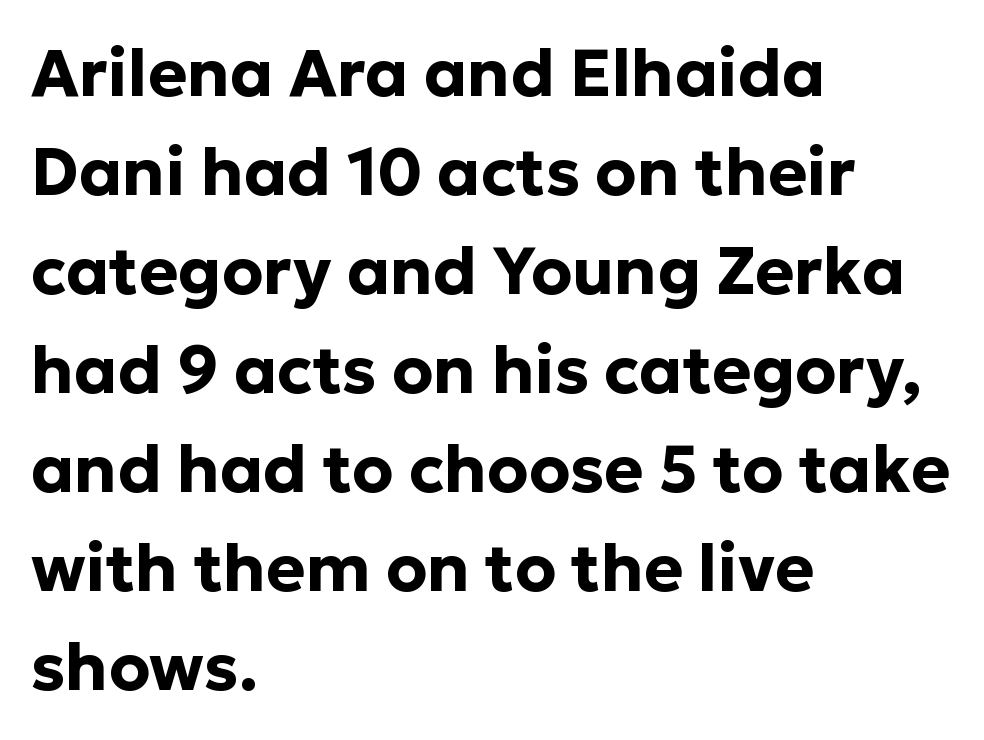
Q: Is the text bold? A: Yes.
Q: Is the text italic (slanted)? A: No, it is upright.
Q: Is the typeface a serif or a sans-serif typeface? A: Sans-serif.
Q: Is the text underlined? A: No.
Q: How is the paragraph aligned? A: Left-aligned.
Q: Is the spacing between letters normal or unusually wide? A: Normal.
Q: Is the spacing between lines tight, normal or loose? A: Normal.
Q: Width (condensed, normal, or wide)? A: Normal.
Q: Stroke contrast? A: Low.
Q: x-height? A: Medium.
Q: Monospaced? A: No.
